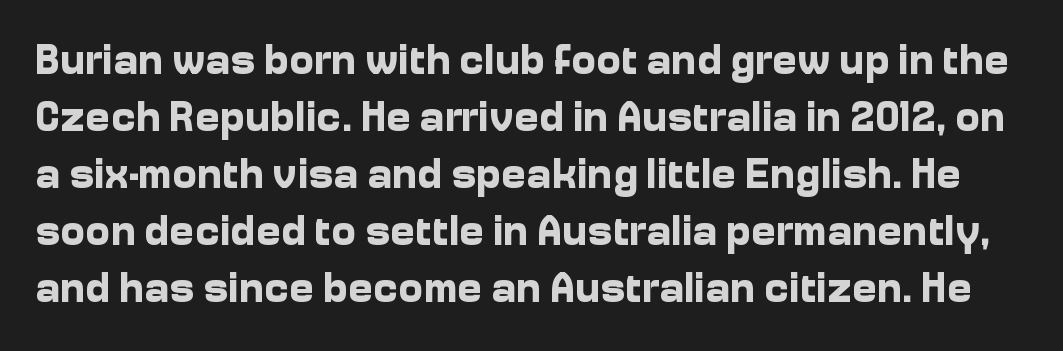
Q: Is the text bold? A: Yes.
Q: Is the text italic (slanted)? A: No, it is upright.
Q: Is the typeface a serif or a sans-serif typeface? A: Sans-serif.
Q: Is the text underlined? A: No.
Q: Is the spacing between letters normal or unusually wide? A: Normal.
Q: Is the spacing between lines tight, normal or loose? A: Normal.
Q: Width (condensed, normal, or wide)? A: Normal.
Q: Stroke contrast? A: Low.
Q: x-height? A: Medium.
Q: Monospaced? A: No.
